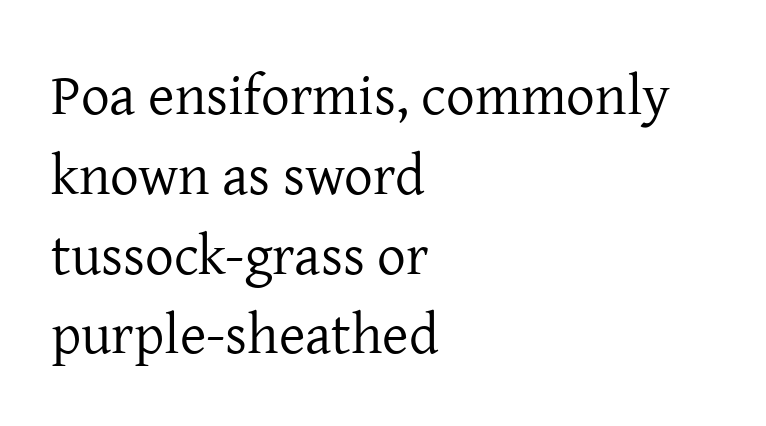
Q: Is the text bold? A: No.
Q: Is the text italic (slanted)? A: No, it is upright.
Q: Is the typeface a serif or a sans-serif typeface? A: Serif.
Q: Is the text underlined? A: No.
Q: How is the paragraph aligned? A: Left-aligned.
Q: Is the spacing between letters normal or unusually wide? A: Normal.
Q: Is the spacing between lines tight, normal or loose? A: Normal.
Q: Width (condensed, normal, or wide)? A: Normal.
Q: Stroke contrast? A: Low.
Q: x-height? A: Medium.
Q: Monospaced? A: No.
